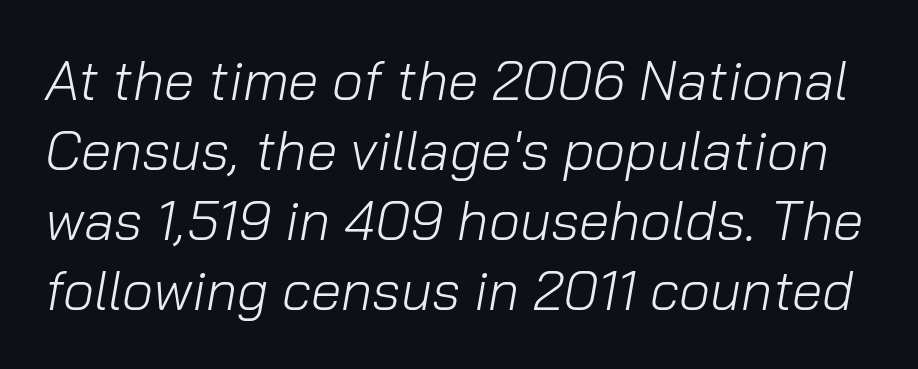
Q: Is the text bold? A: No.
Q: Is the text italic (slanted)? A: Yes, it leans right by about 10 degrees.
Q: Is the text underlined? A: No.
Q: Is the spacing between letters normal or unusually wide? A: Normal.
Q: Is the spacing between lines tight, normal or loose? A: Normal.
Q: Width (condensed, normal, or wide)? A: Normal.
Q: Stroke contrast? A: Low.
Q: x-height? A: Medium.
Q: Monospaced? A: No.
